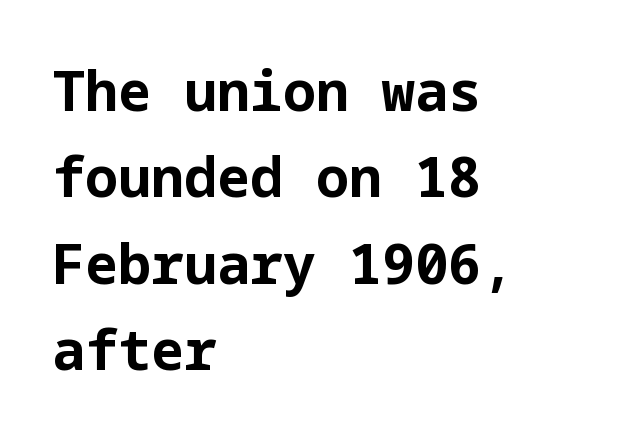
{"serif": "no", "italic": "no", "bold": "yes", "weight": "bold", "width": "normal", "stroke_contrast": "low", "x_height": "medium", "underline": "no", "align": "left", "line_spacing": "normal", "line_spacing_ratio": 1.57, "letter_spacing": "normal", "letter_spacing_em": 0.0, "glyph_px": 55}
